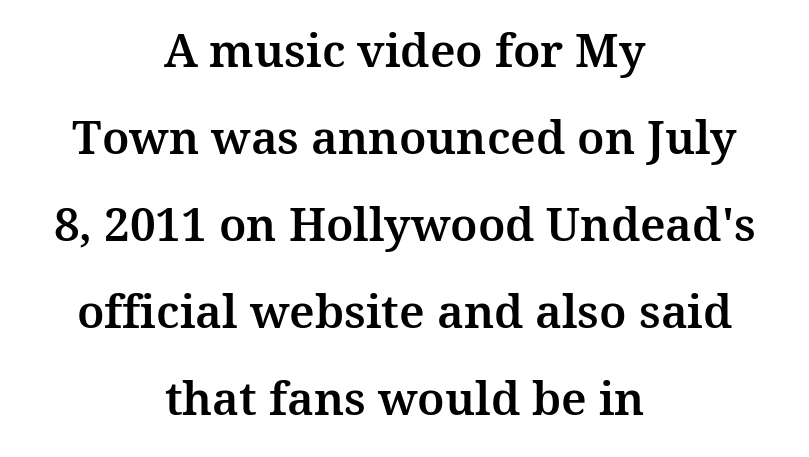
Q: Is the text italic (slanted)? A: No, it is upright.
Q: Is the typeface a serif or a sans-serif typeface? A: Serif.
Q: Is the text underlined? A: No.
Q: How is the paragraph aligned? A: Centered.
Q: Is the spacing between letters normal or unusually wide? A: Normal.
Q: Width (condensed, normal, or wide)? A: Normal.
Q: Stroke contrast? A: Medium.
Q: x-height? A: Medium.
Q: Monospaced? A: No.
